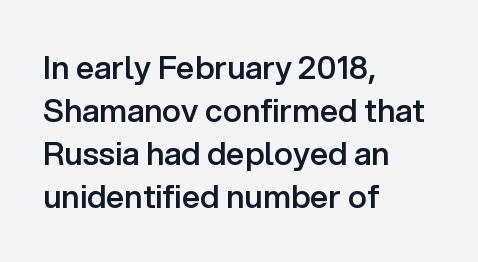
The image shows 32 px semibold sans-serif type, upright; set left-aligned, normal line spacing (1.34x), normal letter spacing, not underlined; low stroke contrast and a medium x-height.
